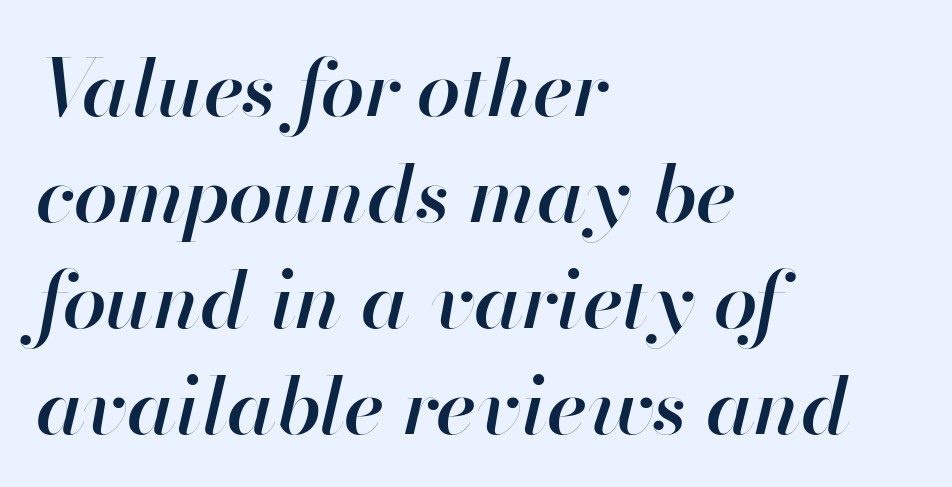
The image shows 79 px semibold type, italic (leaning right); set left-aligned, normal line spacing (1.34x), normal letter spacing, not underlined; high stroke contrast and a small x-height.
